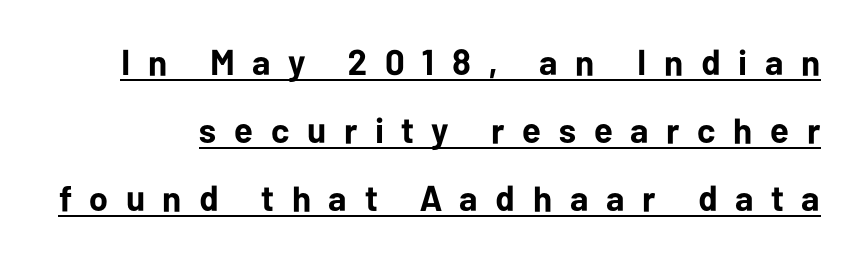
The image shows 36 px bold sans-serif type, upright; set line spacing 1.89x, unusually wide letter spacing (+0.49 em), underlined; low stroke contrast and a medium x-height.
